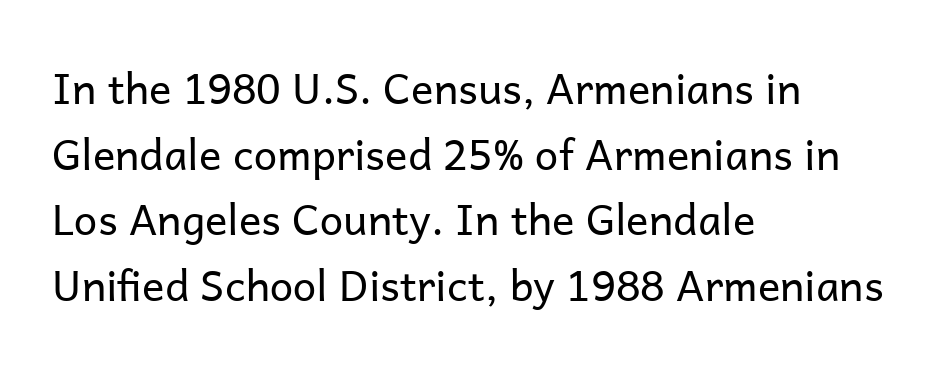
Q: Is the text bold? A: No.
Q: Is the text italic (slanted)? A: No, it is upright.
Q: Is the typeface a serif or a sans-serif typeface? A: Sans-serif.
Q: Is the text underlined? A: No.
Q: How is the paragraph aligned? A: Left-aligned.
Q: Is the spacing between letters normal or unusually wide? A: Normal.
Q: Is the spacing between lines tight, normal or loose? A: Normal.
Q: Width (condensed, normal, or wide)? A: Normal.
Q: Stroke contrast? A: Low.
Q: x-height? A: Medium.
Q: Monospaced? A: No.
